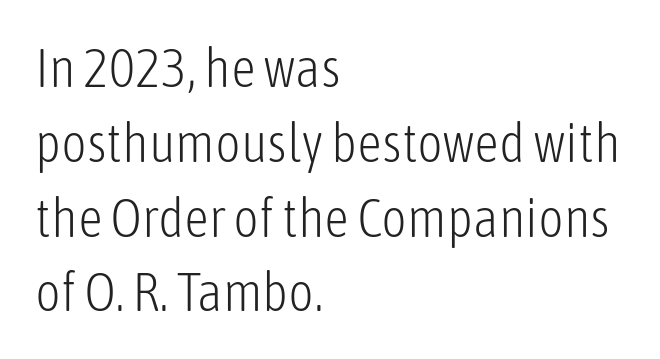
Q: Is the text bold? A: No.
Q: Is the text italic (slanted)? A: No, it is upright.
Q: Is the typeface a serif or a sans-serif typeface? A: Sans-serif.
Q: Is the text underlined? A: No.
Q: How is the paragraph aligned? A: Left-aligned.
Q: Is the spacing between letters normal or unusually wide? A: Normal.
Q: Is the spacing between lines tight, normal or loose? A: Normal.
Q: Width (condensed, normal, or wide)? A: Condensed.
Q: Stroke contrast? A: Low.
Q: x-height? A: Medium.
Q: Monospaced? A: No.
